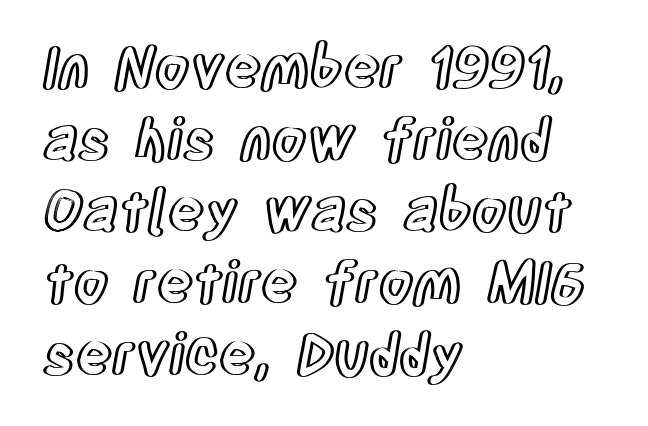
Baseline-to-baseline distance is the conventional proportion of letter height. Words float on clear page, feet unadorned. Each letter keeps its own natural width here, so spacing adapts to shape. The type is set solid horizontally, with unmodified tracking.
